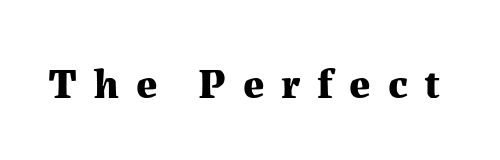
Note: serifs present on the glyphs. Inter-character spacing is expanded well beyond the font's built-in metrics. Compared with an ordinary text face, these strokes are far heavier — a full bold. The passage shown is typed in a proportional face where columns would drift.
